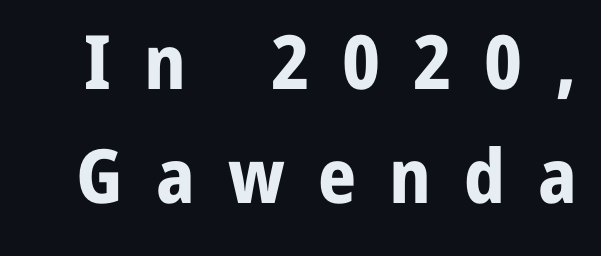
Q: Is the text bold? A: Yes.
Q: Is the text italic (slanted)? A: No, it is upright.
Q: Is the typeface a serif or a sans-serif typeface? A: Sans-serif.
Q: Is the text underlined? A: No.
Q: Is the spacing between letters normal or unusually wide? A: Unusually wide.
Q: Is the spacing between lines tight, normal or loose? A: Normal.
Q: Width (condensed, normal, or wide)? A: Normal.
Q: Stroke contrast? A: Low.
Q: x-height? A: Medium.
Q: Monospaced? A: No.
